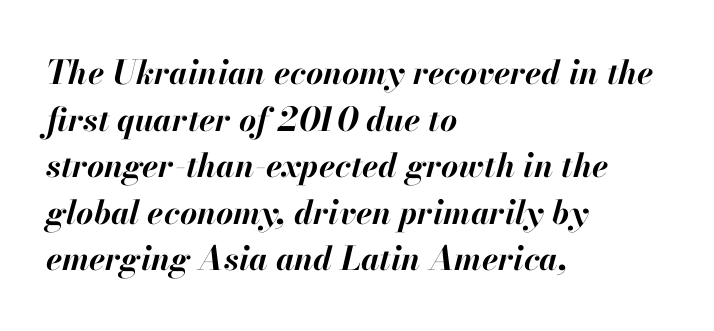
The letters advance in unequal steps, a hallmark of proportional type. The rows are spaced the way most documents space them. What stands out about the letter spacing? Nothing — it is the standard amount. The area under the type is left untouched. This is oblique type, the kind used for emphasis or titles.
